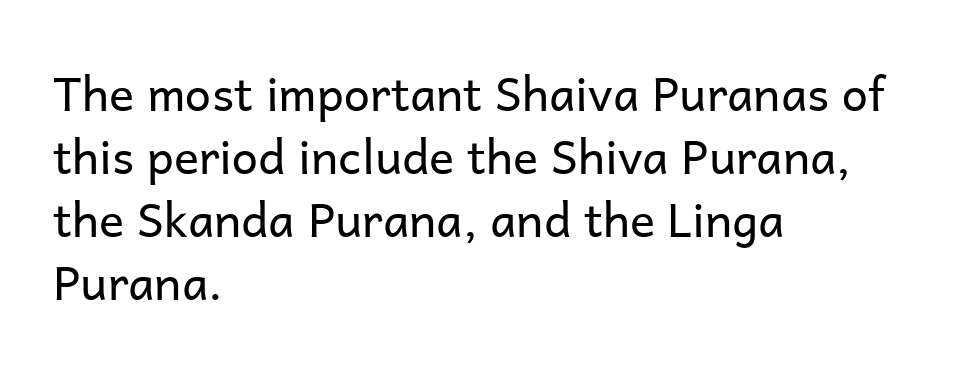
The image shows 47 px regular-weight sans-serif type, upright; set left-aligned, normal line spacing (1.34x), normal letter spacing, not underlined; low stroke contrast and a medium x-height.
